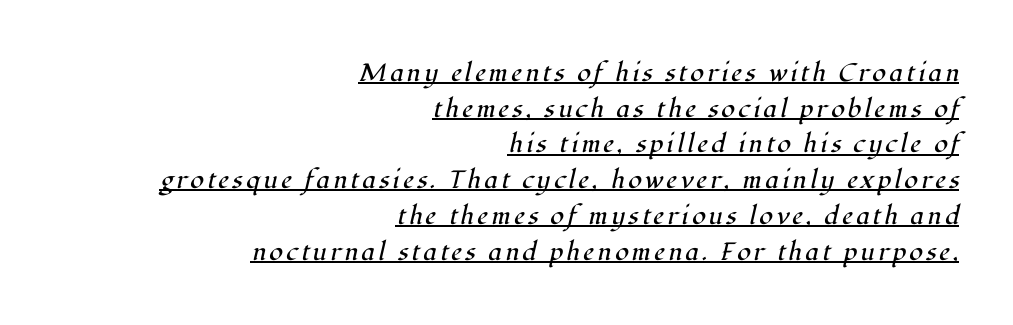
{"italic": "yes", "lean": "right", "slant_degrees": 12, "bold": "no", "underline": "yes", "align": "right", "line_spacing": "normal", "line_spacing_ratio": 1.43, "glyph_px": 25}
